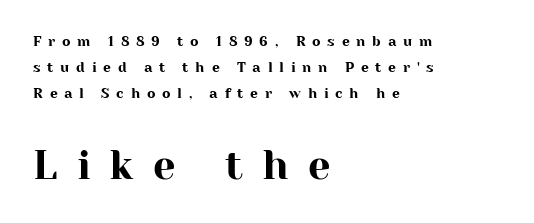
Q: Is the text italic (slanted)? A: No, it is upright.
Q: Is the typeface a serif or a sans-serif typeface? A: Serif.
Q: Is the text underlined? A: No.
Q: How is the paragraph aligned? A: Left-aligned.
Q: Is the spacing between letters normal or unusually wide? A: Unusually wide.
Q: Which block of text is set in a larger size, the first (top) or the second (bottom)? A: The second (bottom) one.
Q: Width (condensed, normal, or wide)? A: Normal.
Q: Stroke contrast? A: High.
Q: x-height? A: Medium.
Q: Monospaced? A: No.
